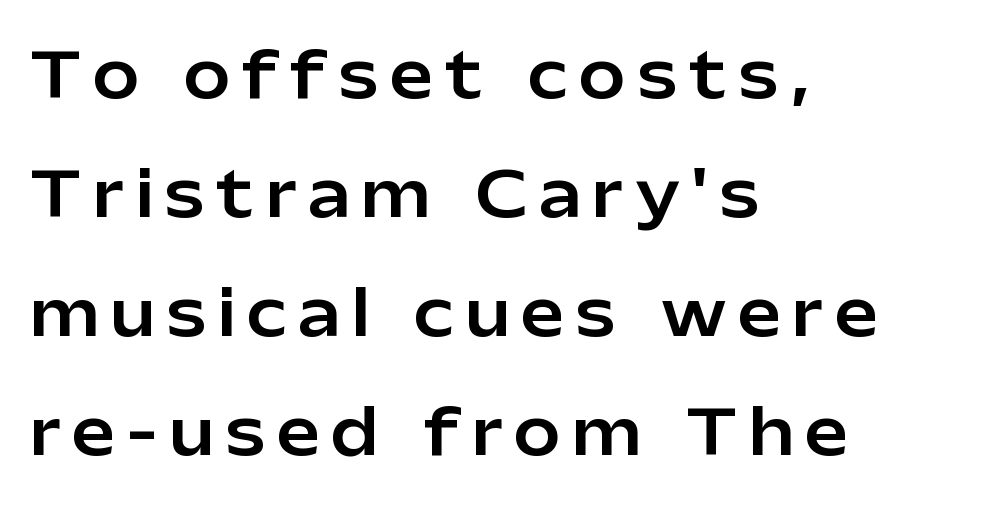
Q: Is the text italic (slanted)? A: No, it is upright.
Q: Is the typeface a serif or a sans-serif typeface? A: Sans-serif.
Q: Is the text underlined? A: No.
Q: How is the paragraph aligned? A: Left-aligned.
Q: Is the spacing between lines tight, normal or loose? A: Loose.
Q: Width (condensed, normal, or wide)? A: Normal.
Q: Stroke contrast? A: Low.
Q: x-height? A: Medium.
Q: Monospaced? A: No.
